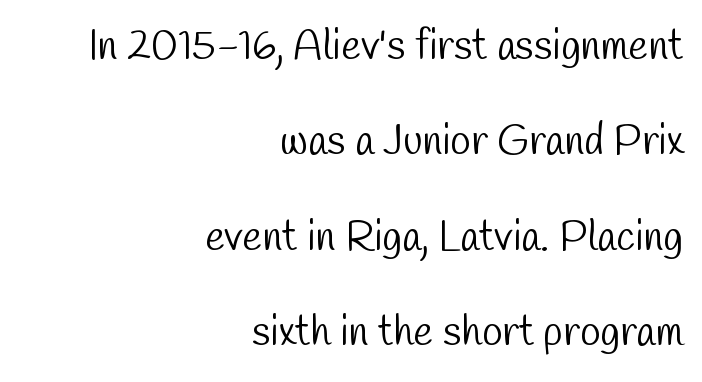
Each letter keeps its own natural width here, so spacing adapts to shape. Leading: increased. Compared with a typical body face, this is equally light or lighter still. Every row of glyphs terminates at an identical x-position on the right. Letterform terminals end flat and unadorned throughout the passage.
